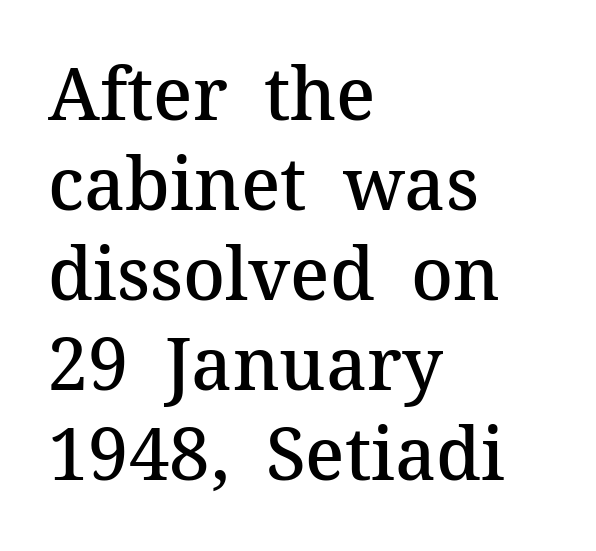
Notice how the passage keeps a crisp vertical edge on the left only. The letters sit at their default tracking, neither squeezed nor spread. Proportional: the letters do not fall into vertical columns. Descender tails drop into unmarked territory. In terms of posture, this sample is upright.
